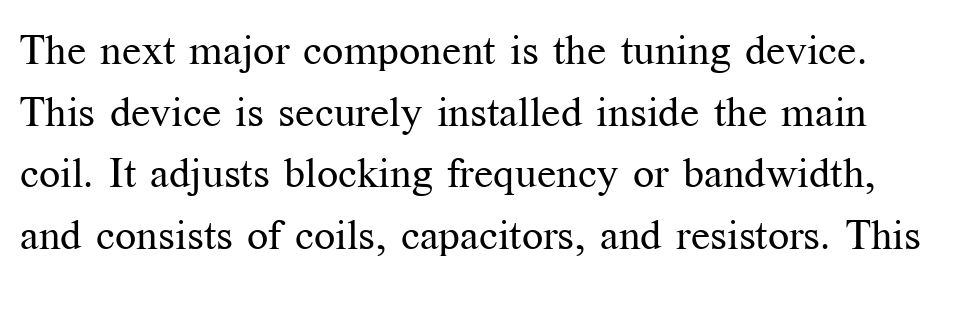
The image shows 42 px regular-weight serif type, upright; set normal line spacing (1.47x), normal letter spacing, not underlined; medium stroke contrast and a medium x-height.
